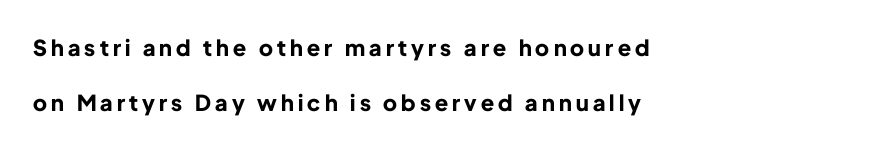
Q: Is the text bold? A: Yes.
Q: Is the text italic (slanted)? A: No, it is upright.
Q: Is the text underlined? A: No.
Q: How is the paragraph aligned? A: Left-aligned.
Q: Is the spacing between lines tight, normal or loose? A: Loose.
